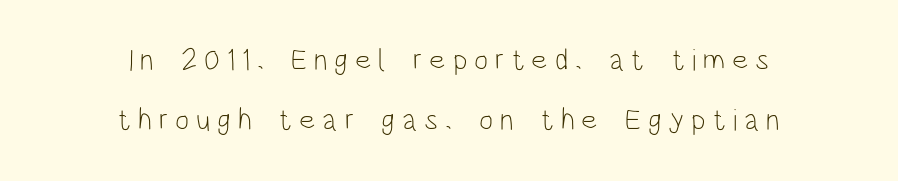
{"serif": "no", "italic": "no", "bold": "no", "weight": "light", "width": "condensed", "stroke_contrast": "low", "x_height": "large", "monospaced": "no", "underline": "no", "align": "center", "line_spacing": "loose", "line_spacing_ratio": 2.01, "letter_spacing": "wide", "letter_spacing_em": 0.23, "glyph_px": 30}
